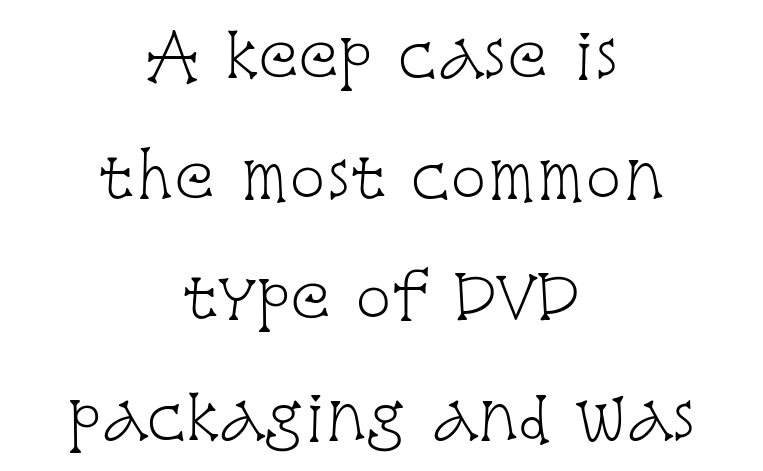
Q: Is the text bold? A: No.
Q: Is the text italic (slanted)? A: No, it is upright.
Q: Is the typeface a serif or a sans-serif typeface? A: Serif.
Q: Is the text underlined? A: No.
Q: How is the paragraph aligned? A: Centered.
Q: Is the spacing between letters normal or unusually wide? A: Normal.
Q: Is the spacing between lines tight, normal or loose? A: Loose.
Q: Width (condensed, normal, or wide)? A: Condensed.
Q: Stroke contrast? A: Low.
Q: x-height? A: Large.
Q: Monospaced? A: No.
